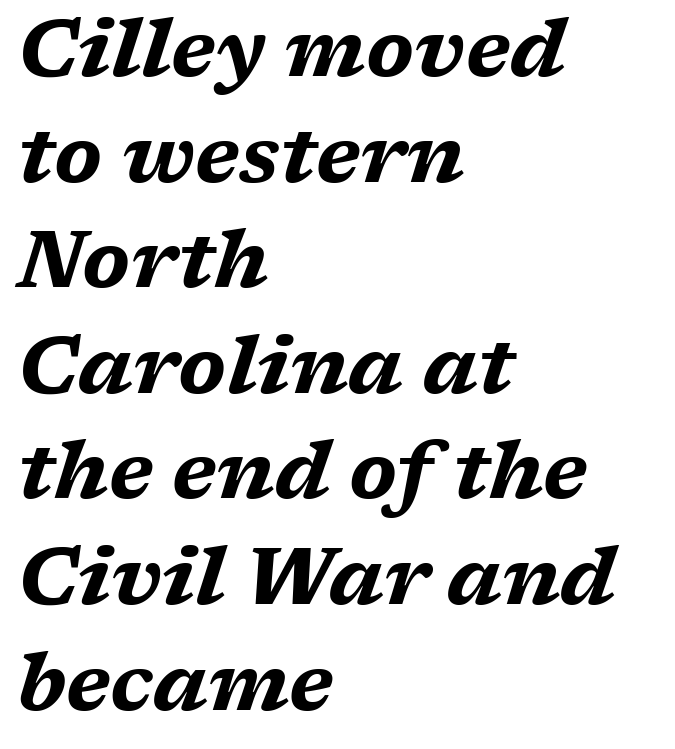
The image shows 80 px bold, wide type, italic (leaning right); set left-aligned, normal line spacing (1.32x), normal letter spacing, not underlined; medium stroke contrast and a medium x-height.
